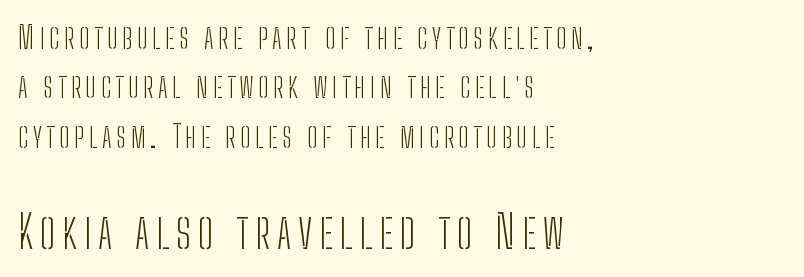
Q: Is the text bold? A: No.
Q: Is the text italic (slanted)? A: No, it is upright.
Q: Is the typeface a serif or a sans-serif typeface? A: Sans-serif.
Q: Is the text underlined? A: No.
Q: How is the paragraph aligned? A: Left-aligned.
Q: Is the spacing between lines tight, normal or loose? A: Normal.
Q: Which block of text is set in a larger size, the first (top) or the second (bottom)? A: The second (bottom) one.
Q: Width (condensed, normal, or wide)? A: Condensed.
Q: Stroke contrast? A: Low.
Q: x-height? A: Medium.
Q: Monospaced? A: No.
